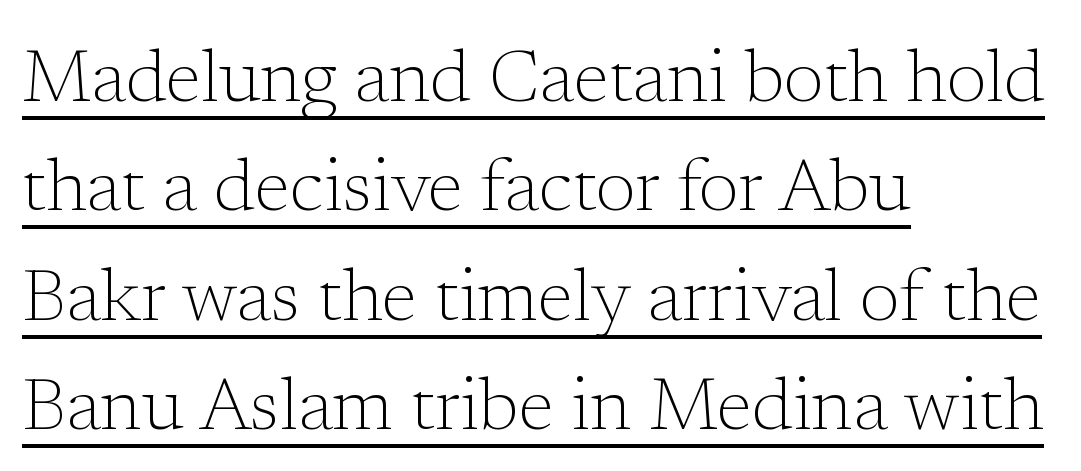
{"serif": "yes", "italic": "no", "bold": "no", "weight": "light", "width": "normal", "stroke_contrast": "low", "x_height": "medium", "monospaced": "no", "underline": "yes", "align": "left", "line_spacing": "normal", "line_spacing_ratio": 1.5, "letter_spacing": "normal", "letter_spacing_em": 0.0, "glyph_px": 73}
